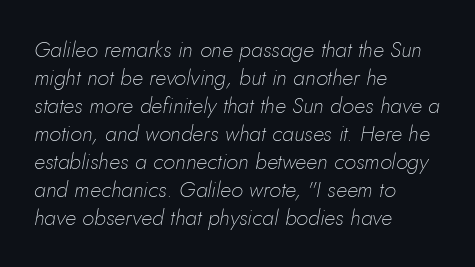
Q: Is the text bold? A: No.
Q: Is the text italic (slanted)? A: Yes, it leans right by about 10 degrees.
Q: Is the text underlined? A: No.
Q: How is the paragraph aligned? A: Left-aligned.
Q: Is the spacing between letters normal or unusually wide? A: Normal.
Q: Is the spacing between lines tight, normal or loose? A: Normal.
